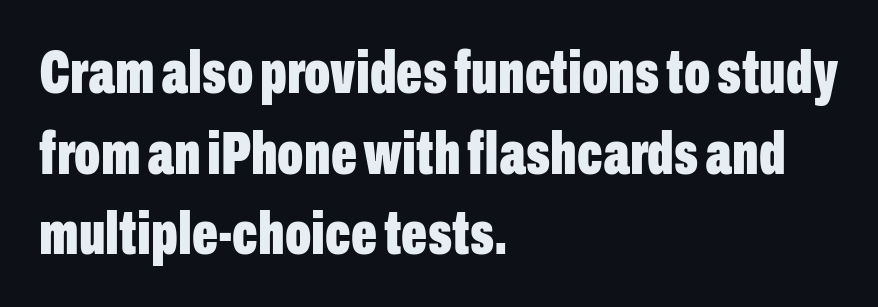
I'd call this a sans setting — the letters go barefoot. A normal amount of white space separates one row of letters from the next. The specimen reads as upright at a glance. Emphasis by weight is at full strength: bold.
